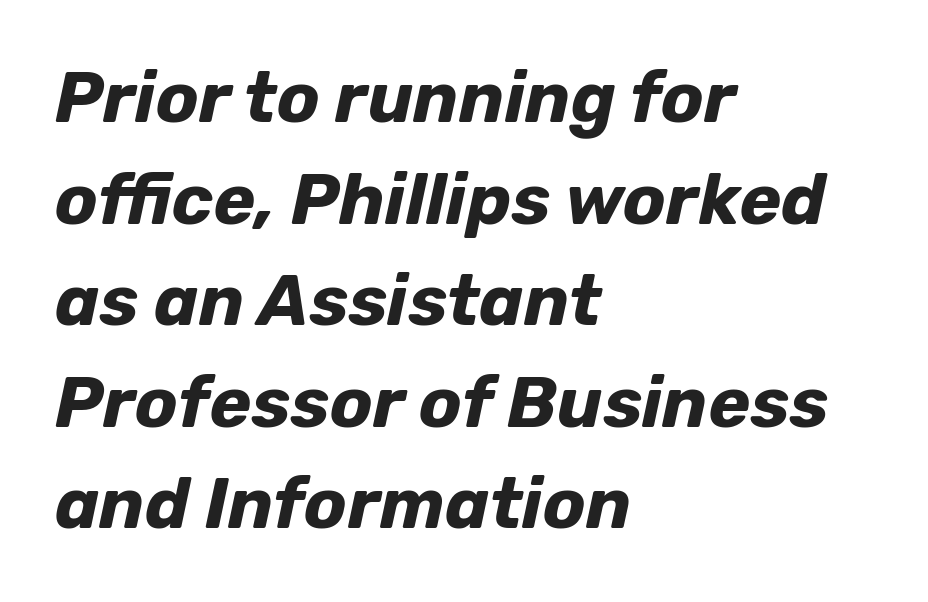
{"italic": "yes", "lean": "right", "slant_degrees": 12, "bold": "yes", "weight": "bold", "width": "normal", "stroke_contrast": "low", "x_height": "medium", "monospaced": "no", "underline": "no", "align": "left", "line_spacing": "normal", "line_spacing_ratio": 1.43, "letter_spacing": "normal", "letter_spacing_em": 0.0, "glyph_px": 71}
